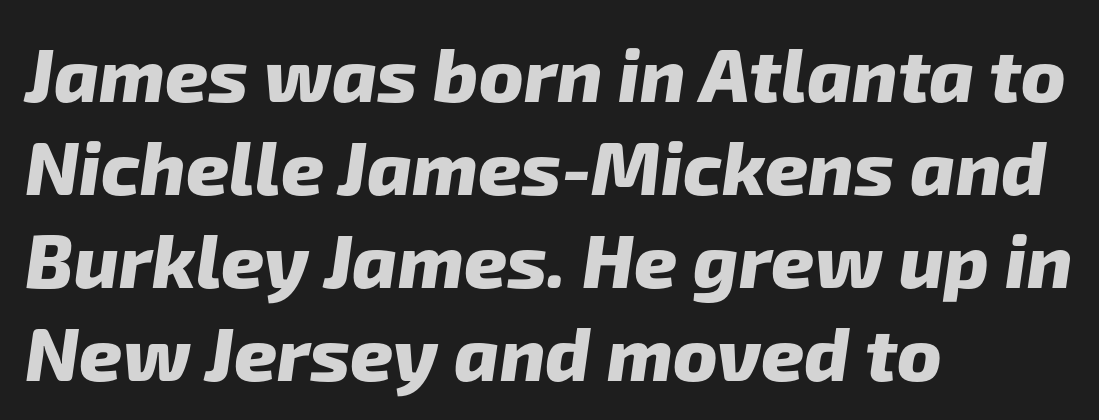
Is the block centered? No — it sits flush against the left margin. Bold? Absolutely — the strokes are thick and heavy. A bare baseline throughout the passage. Letterform terminals end flat and unadorned throughout the passage. No extra tracking has been applied to these lines. Proportional: the letters do not fall into vertical columns.
